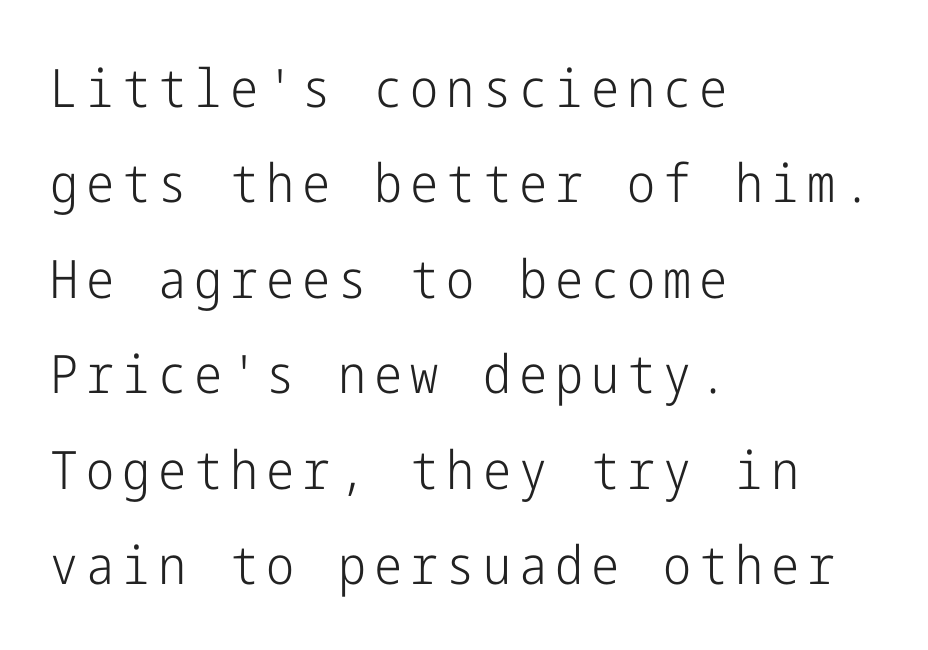
The glyphs are unaccompanied by any horizontal stroke below them. Casual observation: everything's shoved over to the left. Type style note: lacks serifs. Ordinary non-slanted type is in use.
